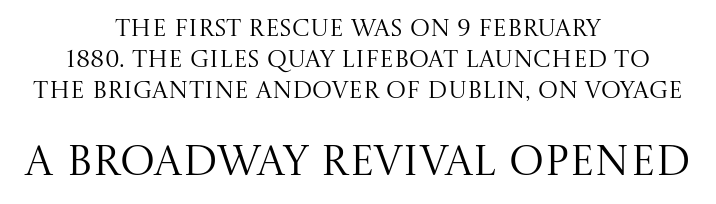
The image shows 42 px regular-weight serif type, upright; set centered, normal line spacing (1.29x), normal letter spacing, not underlined; the second (bottom) block is 1.75x larger; medium stroke contrast and a large x-height.
